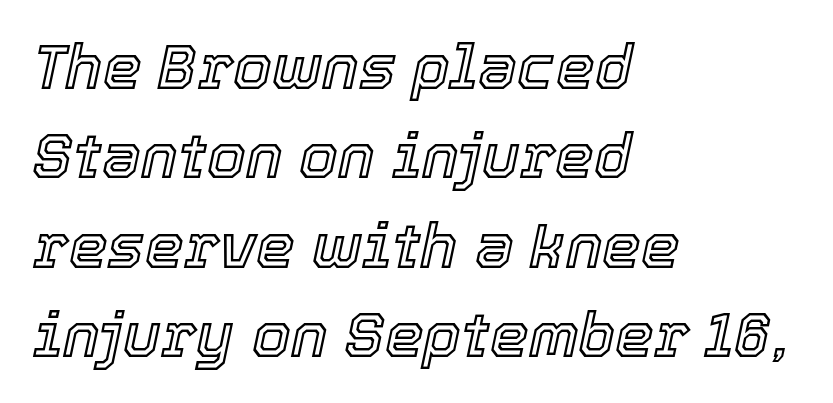
{"italic": "yes", "lean": "right", "slant_degrees": 12, "width": "normal", "x_height": "medium", "monospaced": "no", "underline": "no", "align": "left", "line_spacing": "normal", "line_spacing_ratio": 1.44, "letter_spacing": "normal", "letter_spacing_em": 0.0, "glyph_px": 62}
